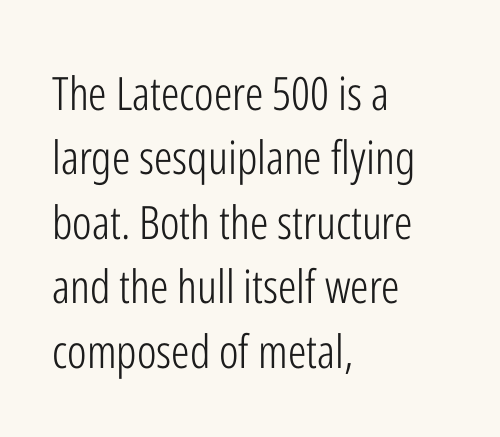
{"serif": "no", "italic": "no", "bold": "no", "weight": "light", "width": "condensed", "stroke_contrast": "low", "x_height": "medium", "monospaced": "no", "underline": "no", "align": "left", "line_spacing": "normal", "line_spacing_ratio": 1.4, "letter_spacing": "normal", "letter_spacing_em": 0.0, "glyph_px": 46}
